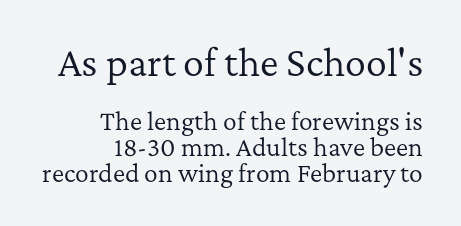
Q: Is the text bold? A: No.
Q: Is the text italic (slanted)? A: No, it is upright.
Q: Is the typeface a serif or a sans-serif typeface? A: Serif.
Q: Is the text underlined? A: No.
Q: How is the paragraph aligned? A: Right-aligned.
Q: Is the spacing between letters normal or unusually wide? A: Normal.
Q: Is the spacing between lines tight, normal or loose? A: Tight.
Q: Which block of text is set in a larger size, the first (top) or the second (bottom)? A: The first (top) one.
Q: Width (condensed, normal, or wide)? A: Normal.
Q: Stroke contrast? A: Low.
Q: x-height? A: Medium.
Q: Monospaced? A: No.
